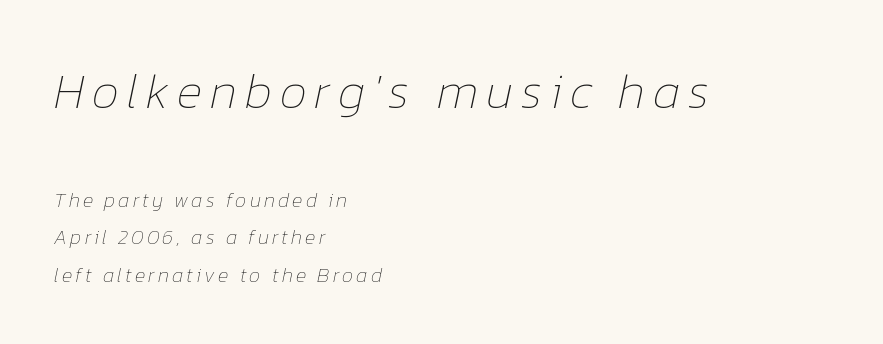
The image shows 49 px thin type, italic (leaning right); set left-aligned, line spacing 1.87x, not underlined; the first (top) block is 2.45x larger; low stroke contrast and a medium x-height.
